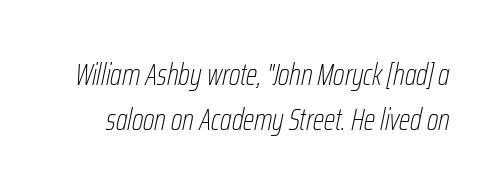
Successive baselines arrive at the customary interval. Is this a fixed-width face? No — the glyphs have proportional, varying widths. Yep, that's italic — everything's leaning. No chunkiness to these letters — they're not bold.
